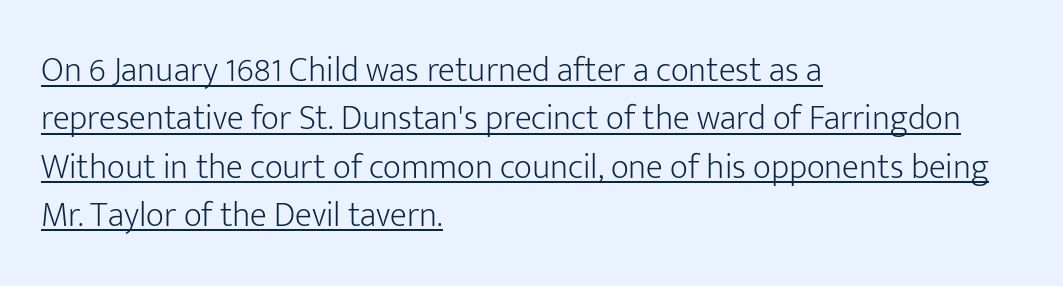
Q: Is the text bold? A: No.
Q: Is the text italic (slanted)? A: No, it is upright.
Q: Is the typeface a serif or a sans-serif typeface? A: Sans-serif.
Q: Is the text underlined? A: Yes.
Q: How is the paragraph aligned? A: Left-aligned.
Q: Is the spacing between letters normal or unusually wide? A: Normal.
Q: Is the spacing between lines tight, normal or loose? A: Normal.
Q: Width (condensed, normal, or wide)? A: Normal.
Q: Stroke contrast? A: Low.
Q: x-height? A: Medium.
Q: Monospaced? A: No.
